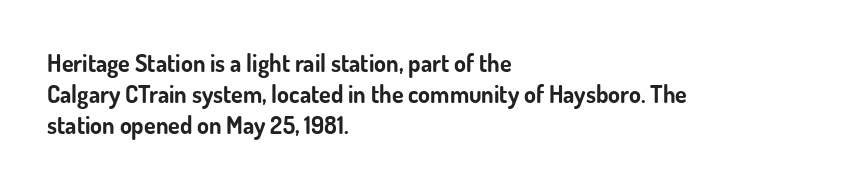
Every letter is thick-stroked: bold, no question. Line starts are locked; line ends wander. What's the leading like? Ordinary, nothing unusual. Glance below the letters and you will spot only blank space.
